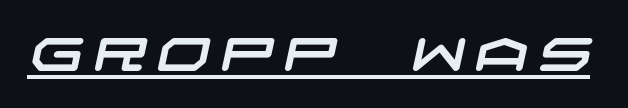
The image shows 47 px wide sans-serif type; set unusually wide letter spacing (+0.22 em), underlined; low stroke contrast and a large x-height.
